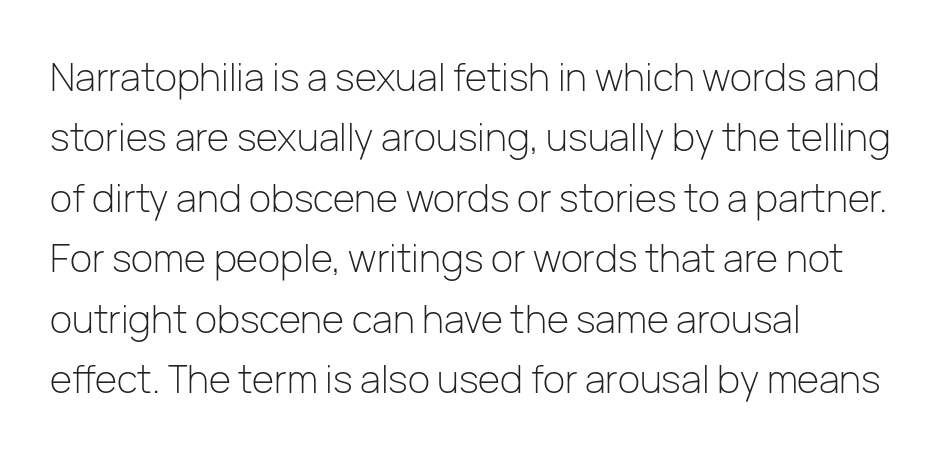
Q: Is the text bold? A: No.
Q: Is the text italic (slanted)? A: No, it is upright.
Q: Is the typeface a serif or a sans-serif typeface? A: Sans-serif.
Q: Is the text underlined? A: No.
Q: How is the paragraph aligned? A: Left-aligned.
Q: Is the spacing between letters normal or unusually wide? A: Normal.
Q: Is the spacing between lines tight, normal or loose? A: Normal.
Q: Width (condensed, normal, or wide)? A: Normal.
Q: Stroke contrast? A: Low.
Q: x-height? A: Medium.
Q: Monospaced? A: No.
